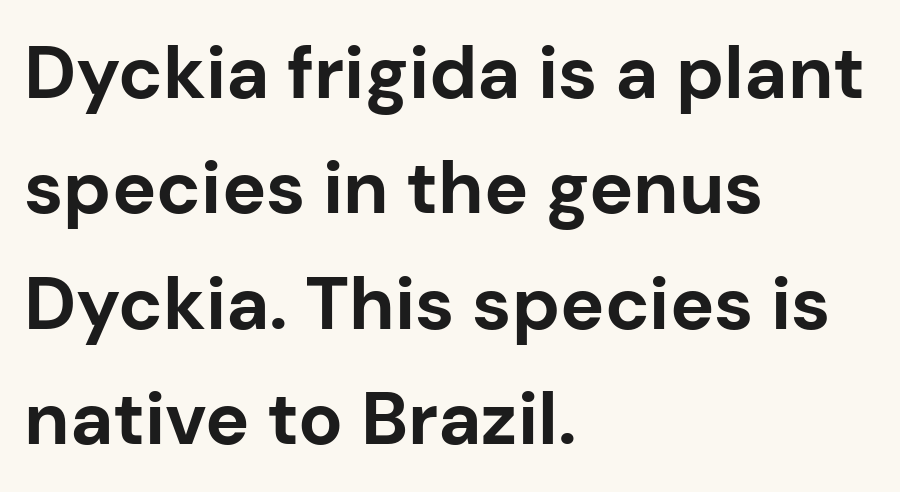
The image shows 74 px bold sans-serif type, upright; set left-aligned, normal line spacing (1.56x), normal letter spacing, not underlined; low stroke contrast and a medium x-height.
